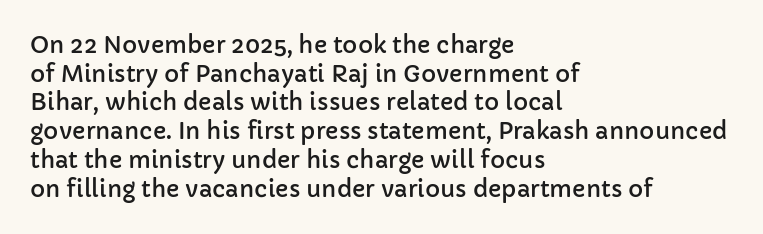
{"italic": "no", "underline": "no", "align": "left", "line_spacing": "normal", "line_spacing_ratio": 1.25, "letter_spacing": "normal", "letter_spacing_em": 0.0, "glyph_px": 23}
